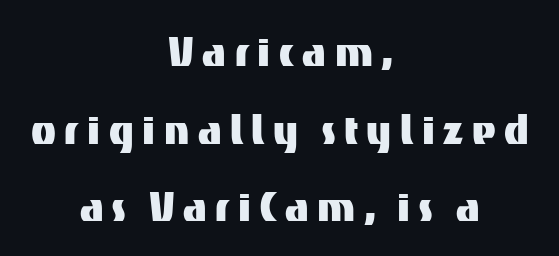
Does the lettering tilt? It doesn't — this is upright. Each letter keeps its own natural width here, so spacing adapts to shape. Serif or sans? Sans — the stroke terminals are bare. The rendering uses a moderate line-height, typical for paragraphs. Compared with a flush-left layout, this one balances lines on the center instead.
